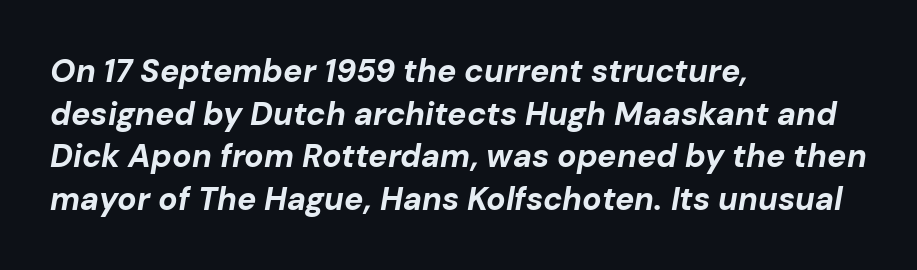
The image shows 32 px bold type, italic (leaning right); set left-aligned, normal line spacing (1.33x), normal letter spacing, not underlined; low stroke contrast and a medium x-height.
